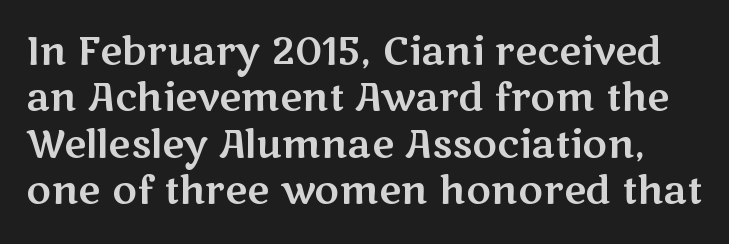
Q: Is the text italic (slanted)? A: No, it is upright.
Q: Is the typeface a serif or a sans-serif typeface? A: Sans-serif.
Q: Is the text underlined? A: No.
Q: Is the spacing between letters normal or unusually wide? A: Normal.
Q: Width (condensed, normal, or wide)? A: Wide.
Q: Stroke contrast? A: Medium.
Q: x-height? A: Medium.
Q: Monospaced? A: No.
